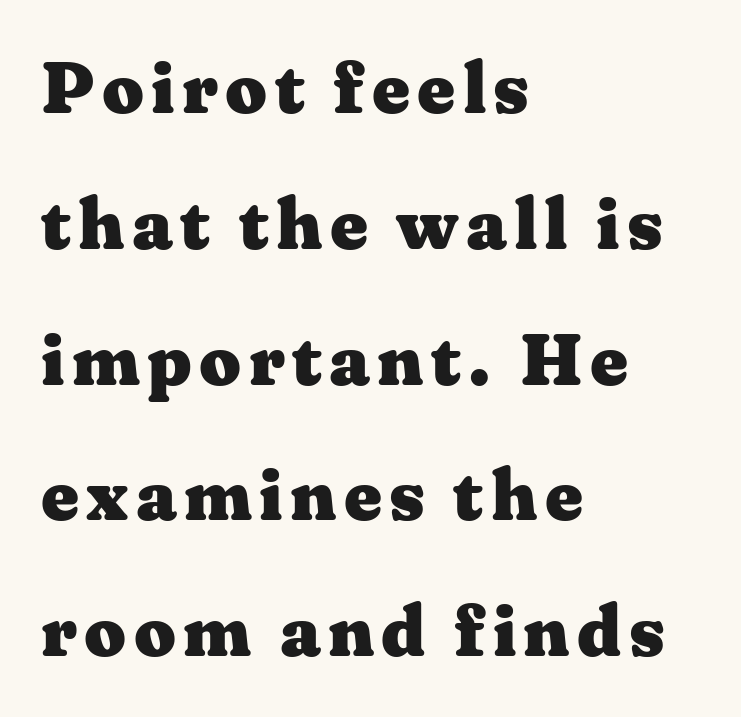
{"serif": "yes", "italic": "no", "bold": "yes", "weight": "heavy", "width": "wide", "stroke_contrast": "medium", "x_height": "medium", "monospaced": "no", "underline": "no", "align": "left", "line_spacing_ratio": 1.86, "glyph_px": 73}
